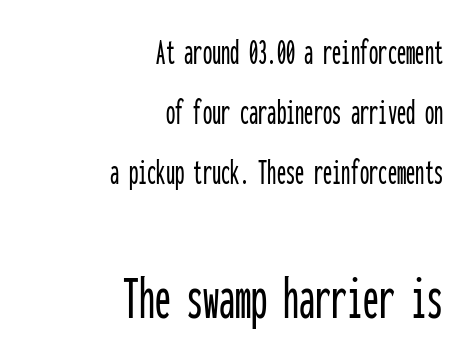
The image shows 64 px condensed sans-serif type, upright, monospaced; set right-aligned, normal line spacing (1.62x), normal letter spacing, not underlined; the second (bottom) block is 1.73x larger; low stroke contrast and a medium x-height.
